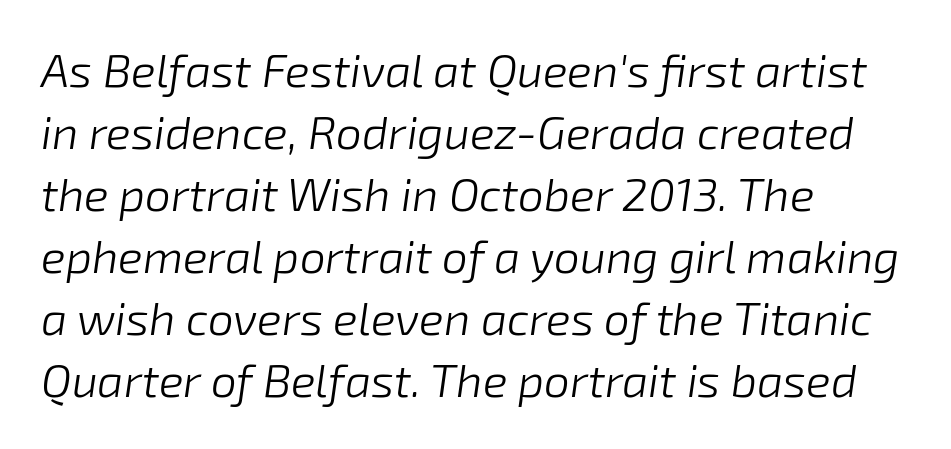
The image shows 46 px light type, italic (leaning right); set left-aligned, normal line spacing (1.35x), normal letter spacing, not underlined; low stroke contrast and a medium x-height.
